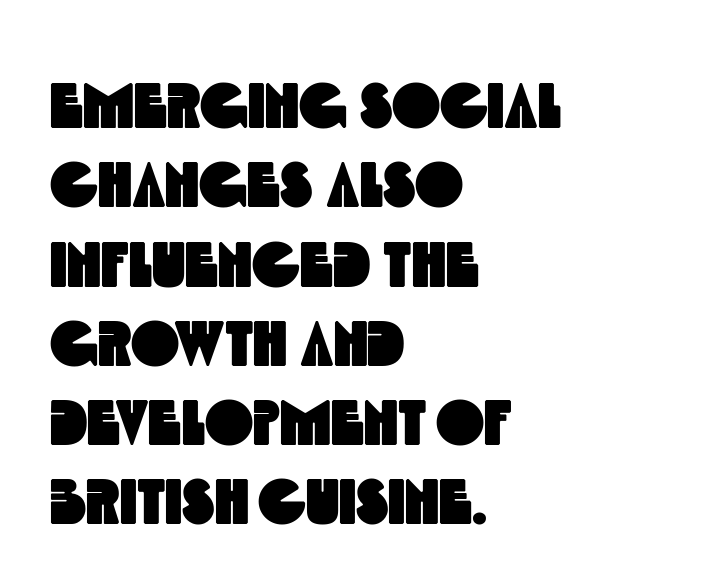
The image shows 65 px condensed sans-serif type; set left-aligned, line spacing 1.22x, normal letter spacing, not underlined; a large x-height.
